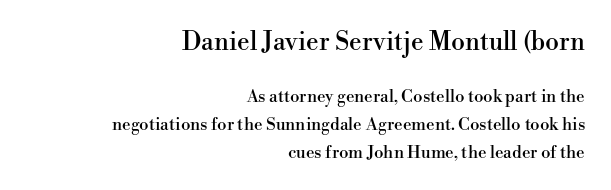
Q: Is the text italic (slanted)? A: No, it is upright.
Q: Is the text underlined? A: No.
Q: How is the paragraph aligned? A: Right-aligned.
Q: Is the spacing between letters normal or unusually wide? A: Normal.
Q: Is the spacing between lines tight, normal or loose? A: Normal.
Q: Which block of text is set in a larger size, the first (top) or the second (bottom)? A: The first (top) one.
